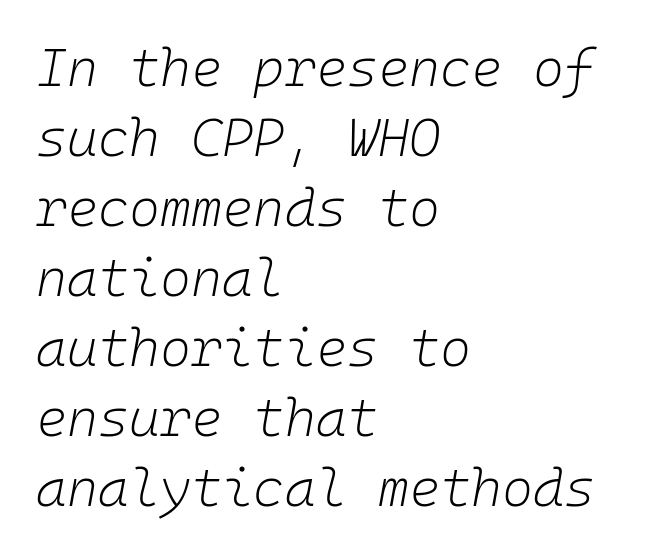
Q: Is the text bold? A: No.
Q: Is the text italic (slanted)? A: Yes, it leans right by about 10 degrees.
Q: Is the text underlined? A: No.
Q: How is the paragraph aligned? A: Left-aligned.
Q: Is the spacing between letters normal or unusually wide? A: Normal.
Q: Is the spacing between lines tight, normal or loose? A: Normal.
Q: Width (condensed, normal, or wide)? A: Normal.
Q: Stroke contrast? A: Low.
Q: x-height? A: Medium.
Q: Monospaced? A: Yes.
